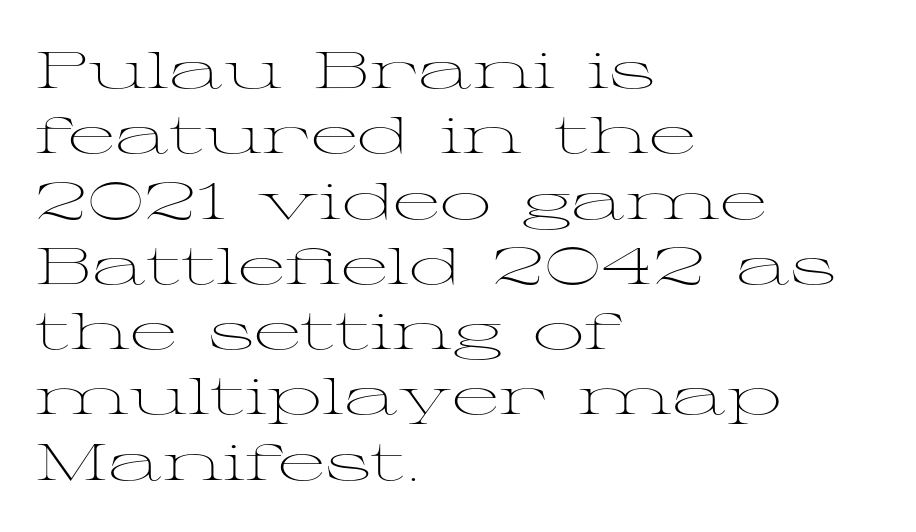
The specimen reads as upright at a glance. The zone under the glyphs is completely vacant. Evenly set lines give the paragraph a standard silhouette. Counters stay open thanks to moderate or lighter strokes. Nothing unusual about the tracking: characters are spaced as the font intends.
